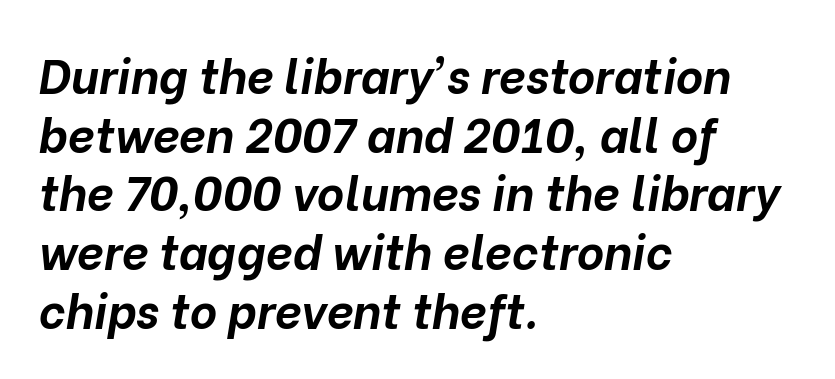
Q: Is the text bold? A: Yes.
Q: Is the text italic (slanted)? A: Yes, it leans right by about 10 degrees.
Q: Is the text underlined? A: No.
Q: How is the paragraph aligned? A: Left-aligned.
Q: Is the spacing between letters normal or unusually wide? A: Normal.
Q: Is the spacing between lines tight, normal or loose? A: Normal.
Q: Width (condensed, normal, or wide)? A: Normal.
Q: Stroke contrast? A: Low.
Q: x-height? A: Medium.
Q: Monospaced? A: No.
